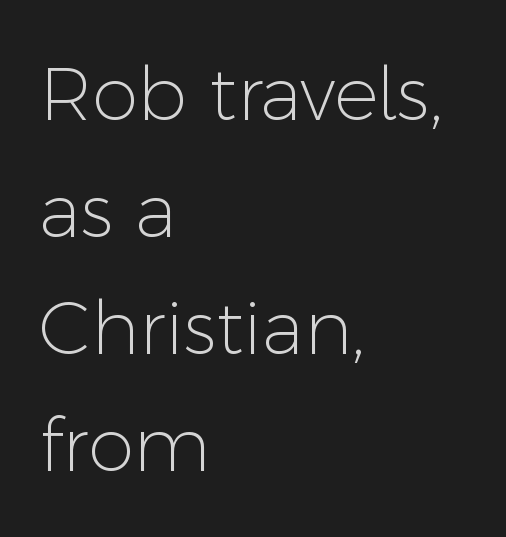
{"serif": "no", "italic": "no", "bold": "no", "weight": "light", "width": "normal", "stroke_contrast": "low", "x_height": "medium", "monospaced": "no", "underline": "no", "align": "left", "line_spacing": "normal", "line_spacing_ratio": 1.58, "letter_spacing": "normal", "letter_spacing_em": 0.0, "glyph_px": 74}
